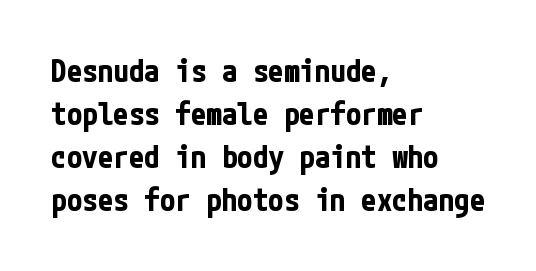
Leading: standard. The passage is arranged the way most books set body copy — flush left. Thick stems and heavy bowls — unmistakably bold. The type sits square on the baseline with zero lean. These lines keep a tight, regular rhythm from letter to letter. Classification — sans serif.
